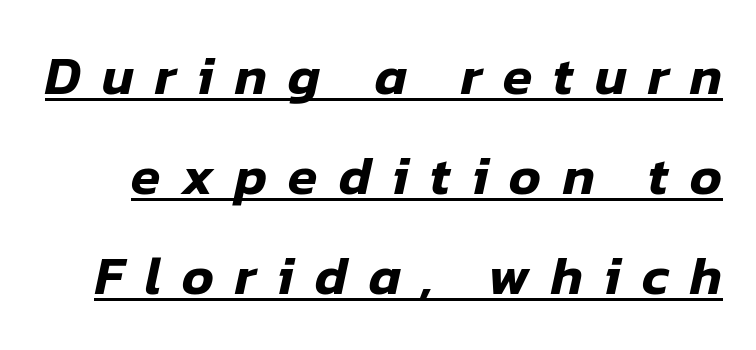
Q: Is the text italic (slanted)? A: Yes, it leans right by about 12 degrees.
Q: Is the text underlined? A: Yes.
Q: Is the spacing between letters normal or unusually wide? A: Unusually wide.
Q: Width (condensed, normal, or wide)? A: Normal.
Q: Stroke contrast? A: Low.
Q: x-height? A: Medium.
Q: Monospaced? A: No.
